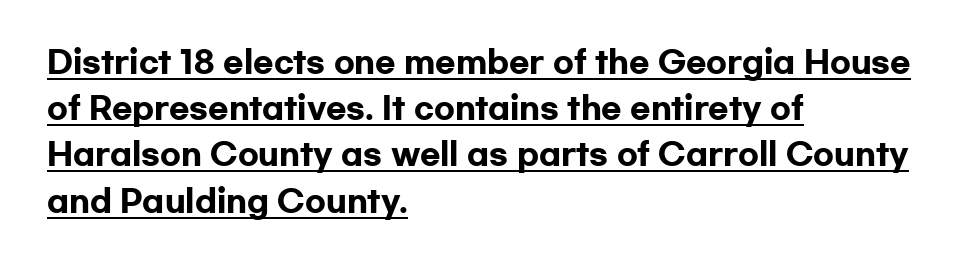
{"serif": "no", "italic": "no", "bold": "yes", "weight": "heavy", "width": "wide", "stroke_contrast": "low", "x_height": "medium", "monospaced": "no", "underline": "yes", "align": "left", "line_spacing": "normal", "line_spacing_ratio": 1.54, "letter_spacing": "normal", "letter_spacing_em": 0.0, "glyph_px": 30}
